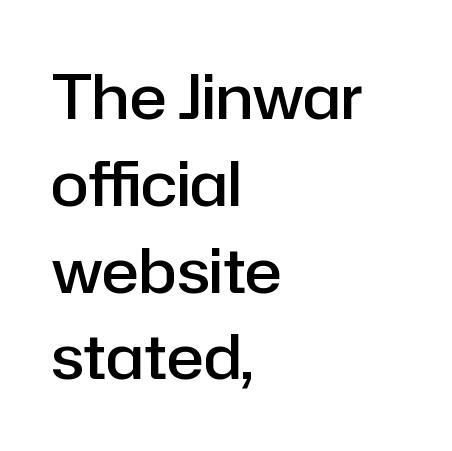
The image shows 62 px semibold sans-serif type, upright; set left-aligned, normal line spacing (1.4x), normal letter spacing, not underlined; low stroke contrast and a medium x-height.
